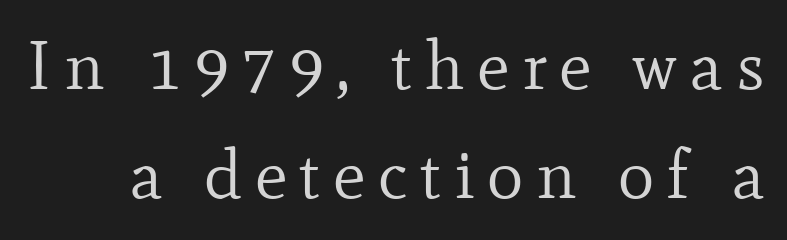
Any mark beneath the type? The region is blank. The glyphs in this specimen are seriffed. Each letter keeps its own natural width here, so spacing adapts to shape. Every stem runs plumb, perpendicular to the baseline. The font is comparable to plain body text, perhaps lighter. Students, observe: this is what conventionally led text looks like.
